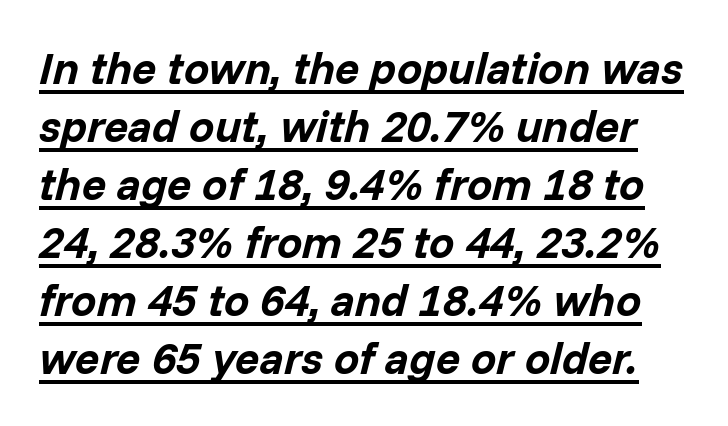
{"italic": "yes", "lean": "right", "slant_degrees": 14, "bold": "yes", "weight": "bold", "width": "normal", "stroke_contrast": "low", "x_height": "medium", "monospaced": "no", "underline": "yes", "line_spacing": "normal", "line_spacing_ratio": 1.29, "letter_spacing": "normal", "letter_spacing_em": 0.0, "glyph_px": 45}
